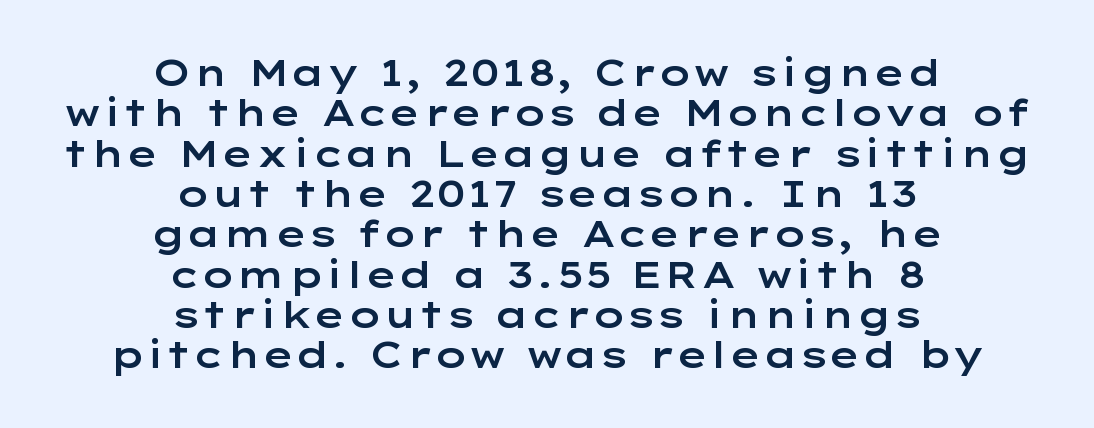
The image shows 36 px wide sans-serif type, upright; set centered, tight line spacing (1.12x), normal letter spacing, not underlined; low stroke contrast and a medium x-height.
